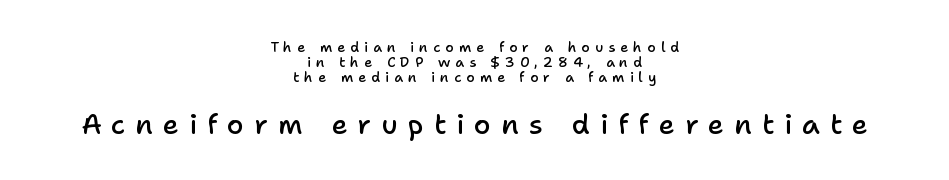
Q: Is the text bold? A: Semi-bold.
Q: Is the text italic (slanted)? A: No, it is upright.
Q: Is the typeface a serif or a sans-serif typeface? A: Sans-serif.
Q: Is the text underlined? A: No.
Q: How is the paragraph aligned? A: Centered.
Q: Is the spacing between letters normal or unusually wide? A: Unusually wide.
Q: Is the spacing between lines tight, normal or loose? A: Tight.
Q: Which block of text is set in a larger size, the first (top) or the second (bottom)? A: The second (bottom) one.
Q: Width (condensed, normal, or wide)? A: Normal.
Q: Stroke contrast? A: Low.
Q: x-height? A: Medium.
Q: Monospaced? A: No.
